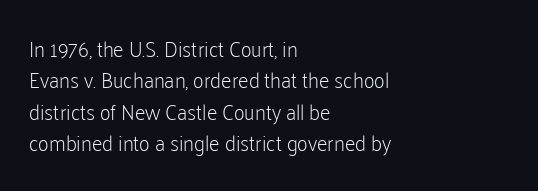
Ordinary non-slanted type is in use. Honestly, the row spacing looks completely unremarkable. These lines keep a tight, regular rhythm from letter to letter. These lines stack with their left ends in a neat column.
